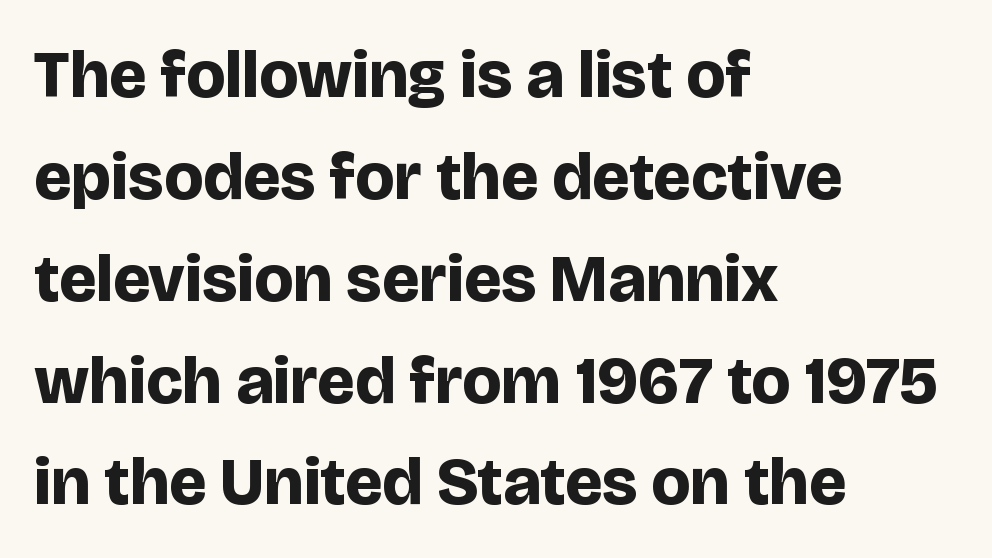
The image shows 67 px bold sans-serif type, upright; set left-aligned, normal line spacing (1.52x), normal letter spacing, not underlined; low stroke contrast and a large x-height.
